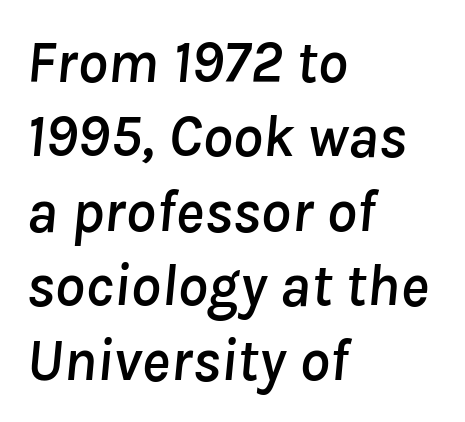
Decoration check: the copy has no underline. The letters are slanted; this is an italic face. The compositor pushed each line to the left boundary. Inter-character spacing is left at the font's built-in metrics. Note the varied advance widths — an 'i' is clearly narrower than an 'm'.
